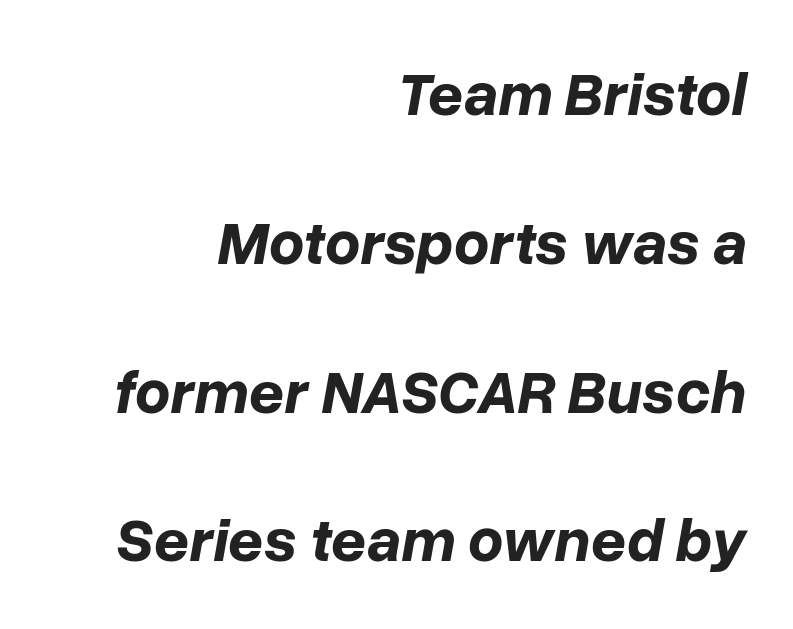
Honestly, the rows look like they've been pulled way apart. Do the characters align in a grid? No, the font is proportional. Alignment: flush right. Italic? Definitely — the glyphs are oblique. Check the space under the baseline: it is left empty.
